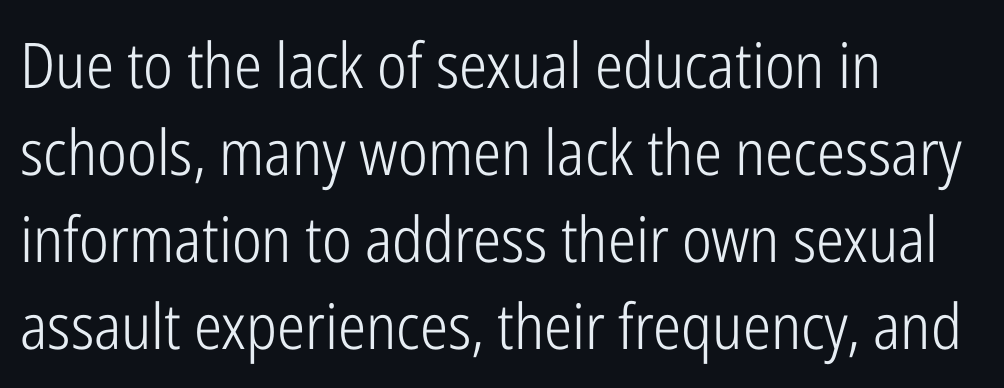
The image shows 63 px light, condensed sans-serif type, upright; set left-aligned, normal line spacing (1.38x), normal letter spacing, not underlined; low stroke contrast and a medium x-height.
